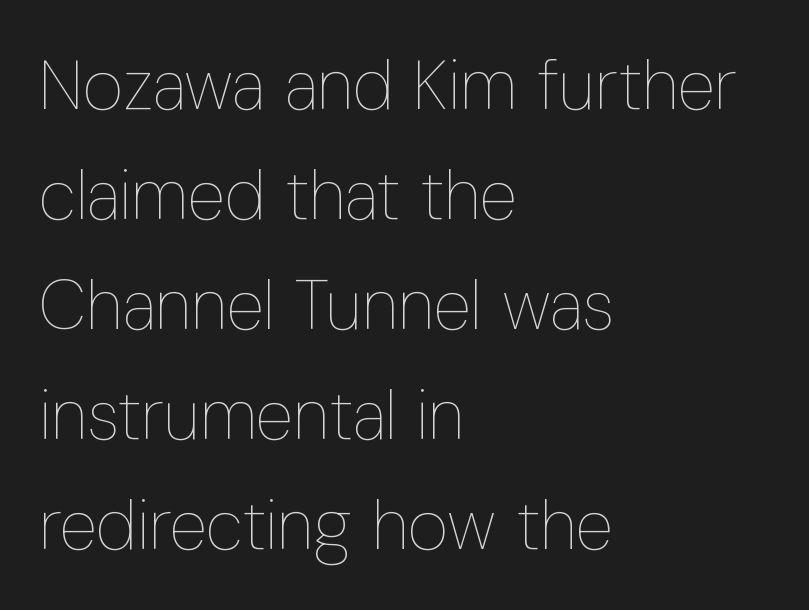
A clean baseline with only descenders dipping below it. This is roman type, the default non-slanted kind. Compared with typical body copy, the letter spacing here is the same. Short and long lines alike share a common starting point at left. Caption: face not bold, strokes unweighted. Here the designer chose a conventional face with non-uniform glyph widths.
